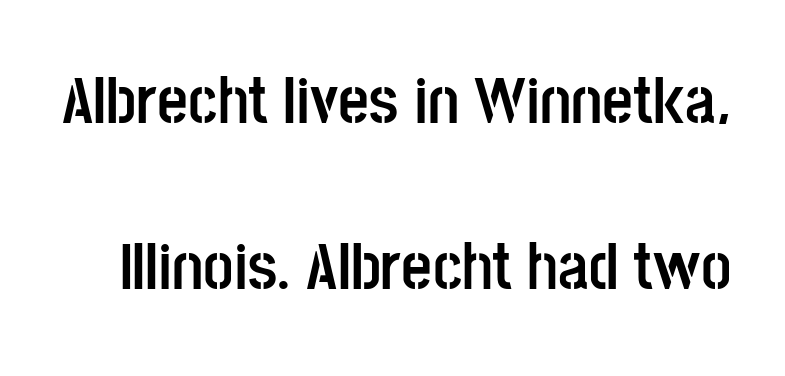
Each letter keeps its own natural width here, so spacing adapts to shape. What weight is shown? A full bold with thick strokes. In terms of letterspacing, this is plain default setting. Vertical strokes here are truly vertical. Stroke terminals: plain, sans-serif. Quick note: underline off.
